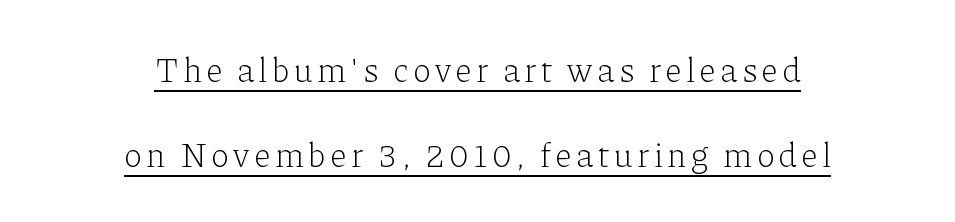
The image shows 34 px light serif type, upright; set centered, loose line spacing (2.49x), underlined; low stroke contrast and a medium x-height.
